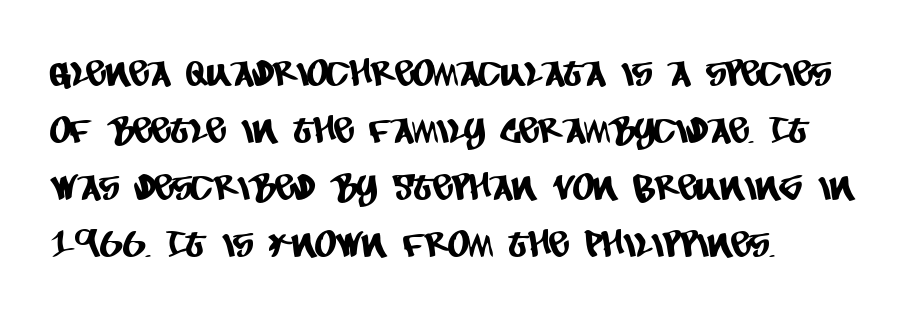
The gap between lines stays unmarked. The space between consecutive lines is moderate. This sample uses a sans-serif face. Letter spacing: default.
